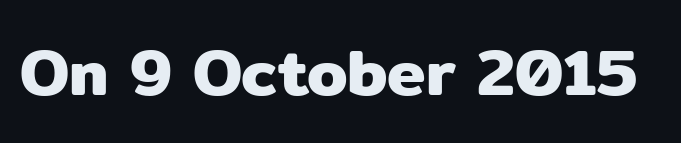
{"serif": "no", "italic": "no", "width": "normal", "stroke_contrast": "low", "x_height": "medium", "monospaced": "no", "underline": "no", "letter_spacing": "normal", "letter_spacing_em": 0.0, "glyph_px": 65}
